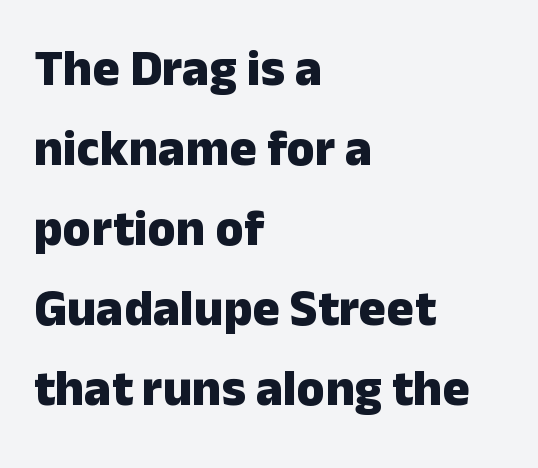
The image shows 51 px heavy sans-serif type, upright; set left-aligned, normal line spacing (1.57x), normal letter spacing, not underlined; low stroke contrast and a medium x-height.
